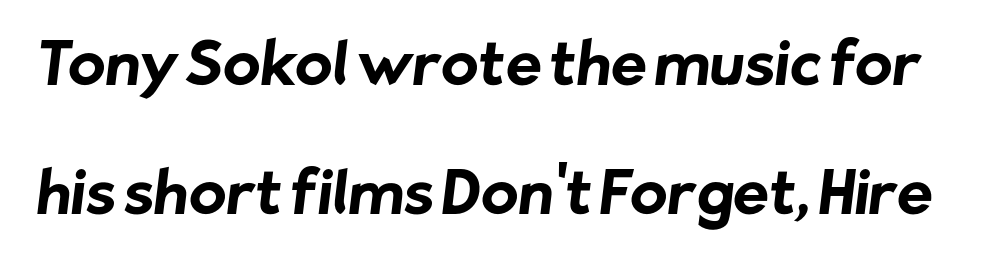
The image shows 61 px bold sans-serif type; set loose line spacing (2.11x), normal letter spacing, not underlined; low stroke contrast and a medium x-height.
